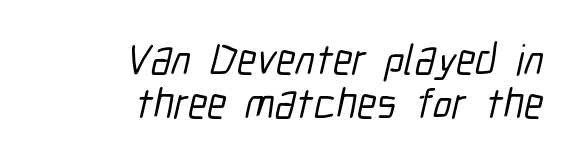
The image shows 43 px condensed sans-serif type; set right-aligned, tight line spacing (1.03x), normal letter spacing, not underlined; low stroke contrast and a medium x-height.
